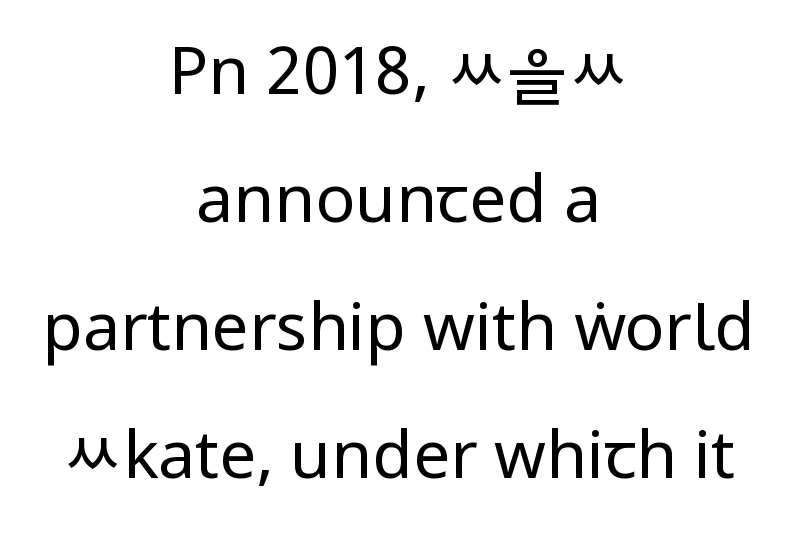
The strokes are not fattened; the text isn't bold. Summary of vertical rhythm: relaxed, with wide interline spacing. Underlining? Definitely not there. The paragraph shown floats in the horizontal middle. These lines keep a tight, regular rhythm from letter to letter.
